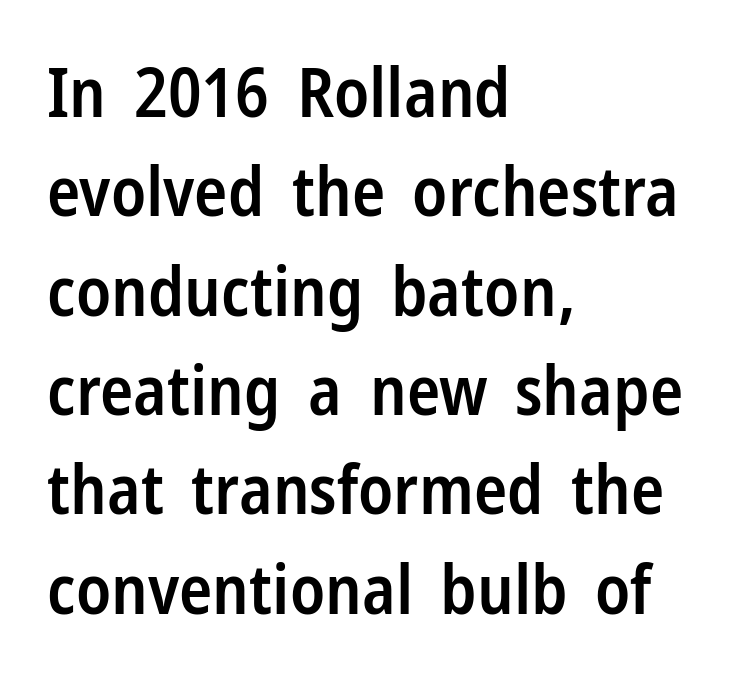
Q: Is the text bold? A: Semi-bold.
Q: Is the text italic (slanted)? A: No, it is upright.
Q: Is the typeface a serif or a sans-serif typeface? A: Sans-serif.
Q: Is the text underlined? A: No.
Q: How is the paragraph aligned? A: Left-aligned.
Q: Is the spacing between letters normal or unusually wide? A: Normal.
Q: Is the spacing between lines tight, normal or loose? A: Normal.
Q: Width (condensed, normal, or wide)? A: Condensed.
Q: Stroke contrast? A: Low.
Q: x-height? A: Medium.
Q: Monospaced? A: No.
